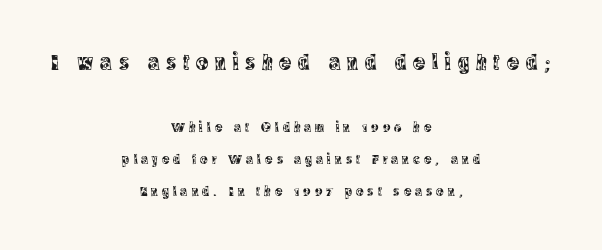
{"italic": "no", "underline": "no", "align": "center", "line_spacing": "loose", "line_spacing_ratio": 2.29, "letter_spacing": "wide", "letter_spacing_em": 0.29, "larger_block": "first", "size_ratio": 1.64, "glyph_px": 23}
